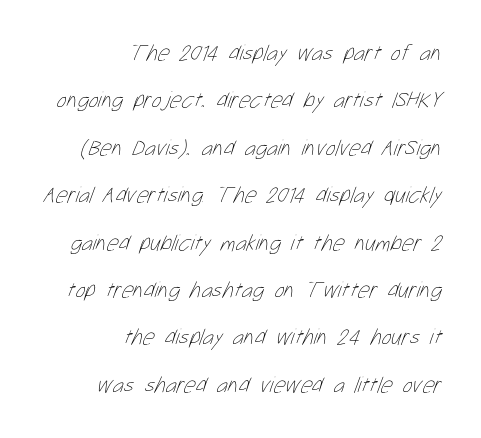
Beneath every word, the page is bare. The lines are quadded right. Stems and bowls with no extra thickness — not bold. How would I describe the line gaps? Wide and relaxed.
